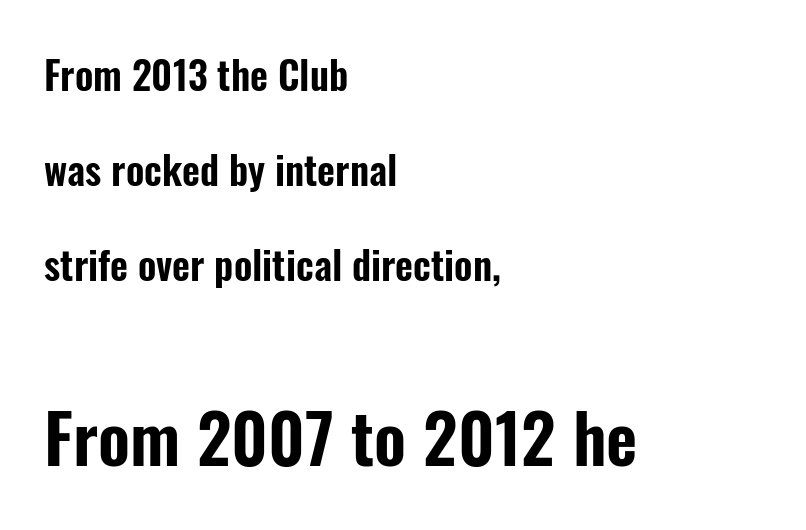
Q: Is the text italic (slanted)? A: No, it is upright.
Q: Is the typeface a serif or a sans-serif typeface? A: Sans-serif.
Q: Is the text underlined? A: No.
Q: How is the paragraph aligned? A: Left-aligned.
Q: Is the spacing between letters normal or unusually wide? A: Normal.
Q: Is the spacing between lines tight, normal or loose? A: Loose.
Q: Which block of text is set in a larger size, the first (top) or the second (bottom)? A: The second (bottom) one.
Q: Width (condensed, normal, or wide)? A: Condensed.
Q: Stroke contrast? A: Low.
Q: x-height? A: Medium.
Q: Monospaced? A: No.
